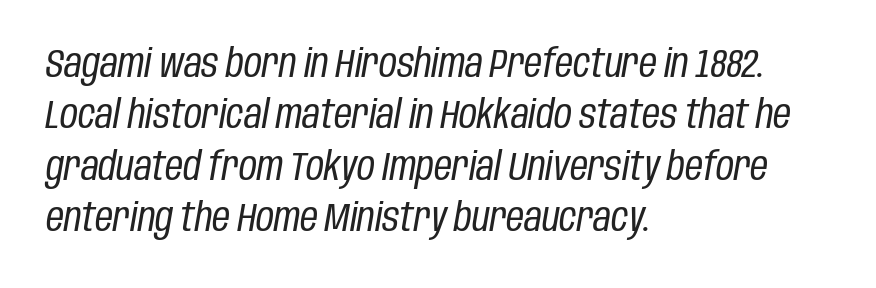
Q: Is the text bold? A: No.
Q: Is the text italic (slanted)? A: Yes, it leans right by about 10 degrees.
Q: Is the text underlined? A: No.
Q: How is the paragraph aligned? A: Left-aligned.
Q: Is the spacing between letters normal or unusually wide? A: Normal.
Q: Is the spacing between lines tight, normal or loose? A: Normal.
Q: Width (condensed, normal, or wide)? A: Condensed.
Q: Stroke contrast? A: Low.
Q: x-height? A: Large.
Q: Monospaced? A: No.
